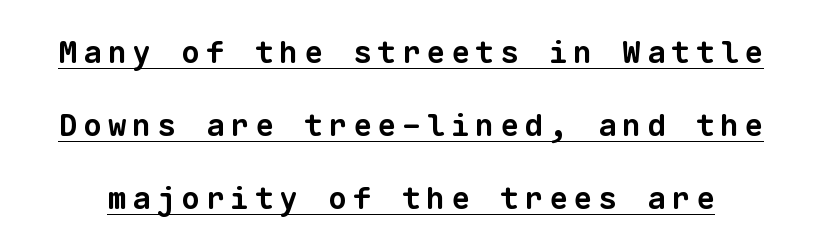
A baseline rule has been typeset under these characters. I'd call this a sans setting — the letters go barefoot. Interline gaps are noticeably wide in this sample. Notice how thick the strokes are: this is what a full bold looks like. A typesetter would call this monospace, since all characters share one set width.
